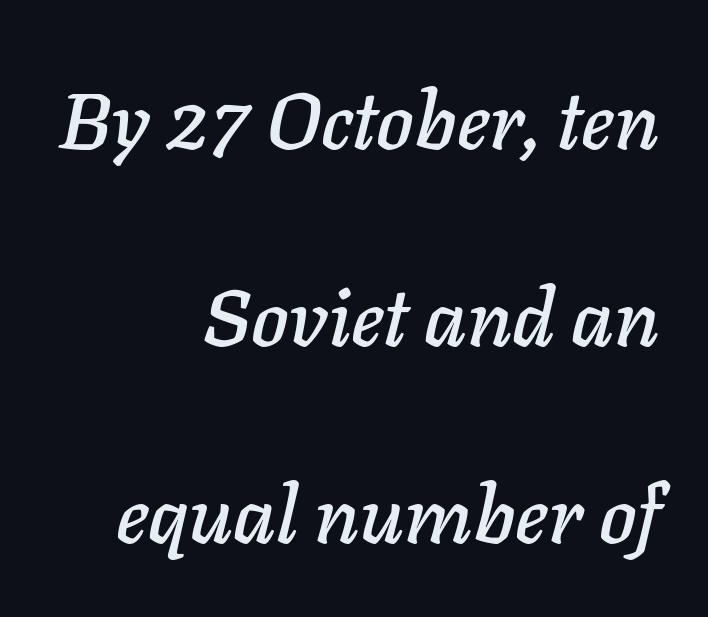
{"italic": "yes", "lean": "right", "slant_degrees": 11, "width": "normal", "stroke_contrast": "low", "x_height": "medium", "monospaced": "no", "underline": "no", "align": "right", "line_spacing": "loose", "line_spacing_ratio": 2.46, "letter_spacing": "normal", "letter_spacing_em": 0.0, "glyph_px": 80}
